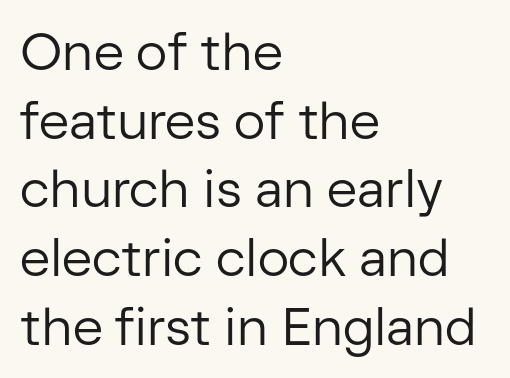
The lettering holds an erect, upright posture throughout. These lines keep a tight, regular rhythm from letter to letter. Lines of text with bare space underneath. Does the copy run flush right? No — it runs flush left. Bold? No — there's no thickening of the strokes. You could not count columns in this text — the font is proportionally spaced.
